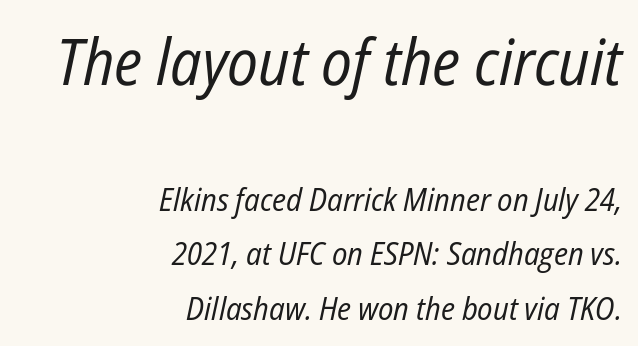
Q: Is the text bold? A: No.
Q: Is the text italic (slanted)? A: Yes, it leans right by about 12 degrees.
Q: Is the text underlined? A: No.
Q: How is the paragraph aligned? A: Right-aligned.
Q: Is the spacing between letters normal or unusually wide? A: Normal.
Q: Is the spacing between lines tight, normal or loose? A: Normal.
Q: Which block of text is set in a larger size, the first (top) or the second (bottom)? A: The first (top) one.
Q: Width (condensed, normal, or wide)? A: Condensed.
Q: Stroke contrast? A: Low.
Q: x-height? A: Medium.
Q: Monospaced? A: No.
